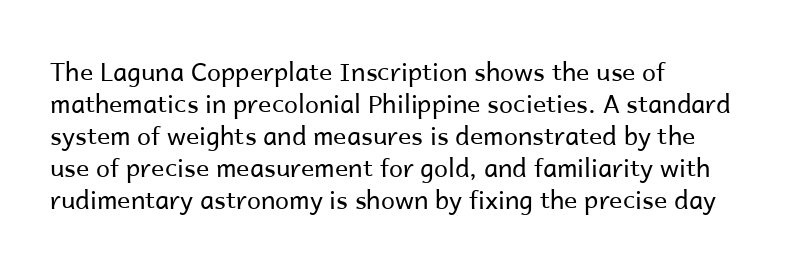
Q: Is the text bold? A: No.
Q: Is the text italic (slanted)? A: No, it is upright.
Q: Is the text underlined? A: No.
Q: How is the paragraph aligned? A: Left-aligned.
Q: Is the spacing between letters normal or unusually wide? A: Normal.
Q: Is the spacing between lines tight, normal or loose? A: Normal.
